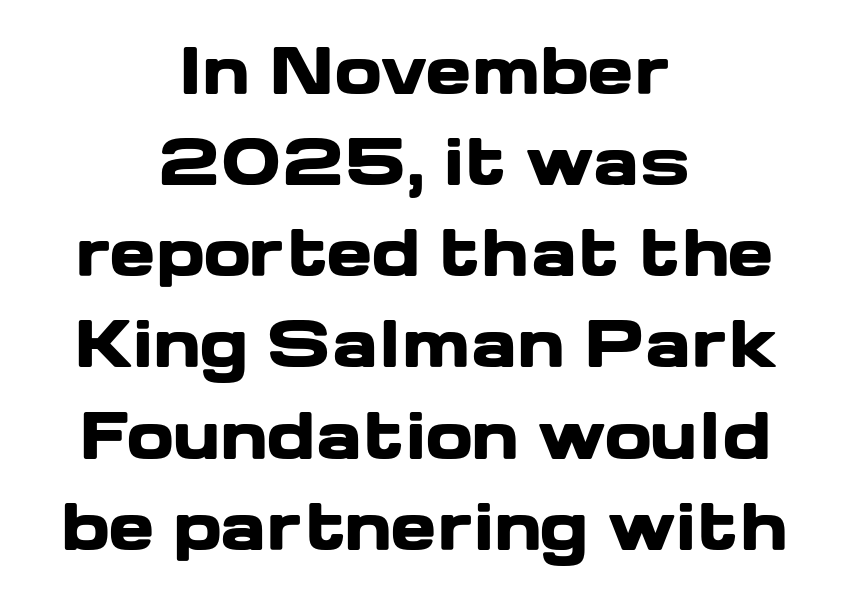
To sum up the face: it is a sans, with no serifs. Caption: multi-line text, centered on the measure. One glance says typical: line gaps are just what's usual. The area under the type is left untouched.
